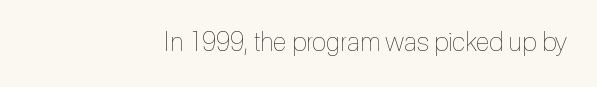
Q: Is the text bold? A: No.
Q: Is the text italic (slanted)? A: No, it is upright.
Q: Is the text underlined? A: No.
Q: How is the paragraph aligned? A: Right-aligned.
Q: Is the spacing between letters normal or unusually wide? A: Normal.
